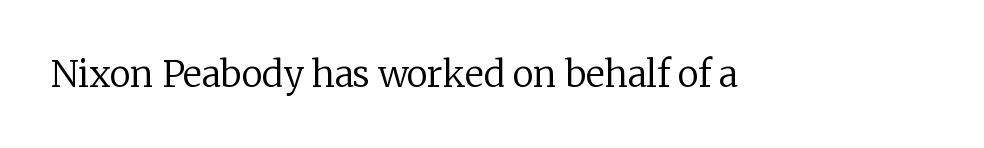
{"serif": "yes", "italic": "no", "bold": "no", "weight": "regular", "width": "normal", "stroke_contrast": "low", "x_height": "medium", "monospaced": "no", "underline": "no", "letter_spacing": "normal", "letter_spacing_em": 0.0, "glyph_px": 36}
